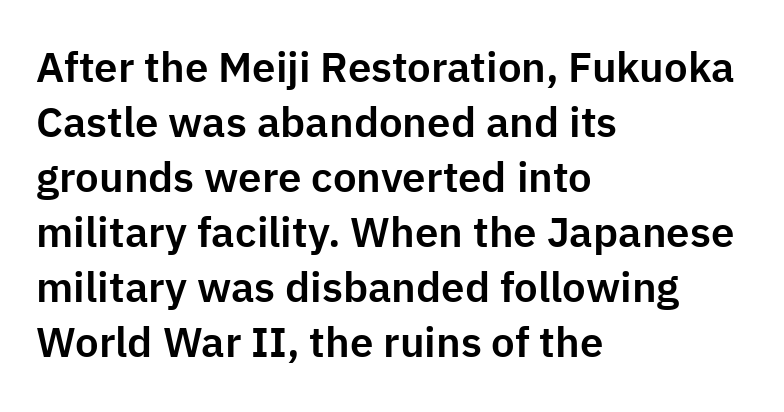
{"serif": "no", "italic": "no", "width": "normal", "stroke_contrast": "low", "x_height": "medium", "monospaced": "no", "underline": "no", "align": "left", "line_spacing": "normal", "line_spacing_ratio": 1.31, "letter_spacing": "normal", "letter_spacing_em": 0.0, "glyph_px": 42}
